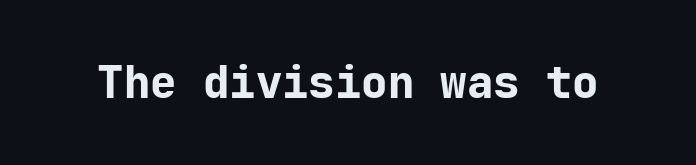
{"serif": "no", "italic": "no", "bold": "yes", "weight": "bold", "width": "normal", "stroke_contrast": "low", "x_height": "medium", "monospaced": "yes", "underline": "no", "letter_spacing": "normal", "letter_spacing_em": 0.0, "glyph_px": 44}
